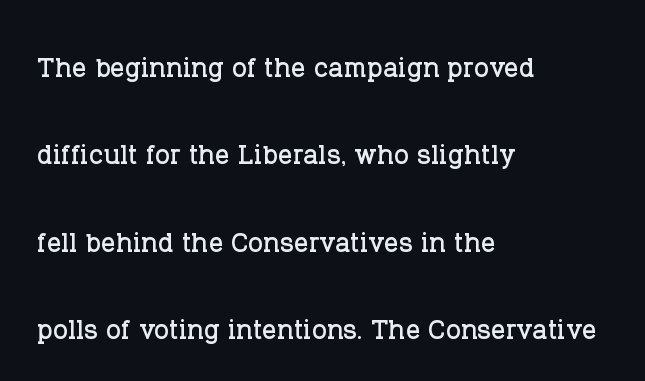
{"serif": "yes", "italic": "no", "width": "normal", "stroke_contrast": "low", "x_height": "large", "monospaced": "no", "underline": "no", "align": "left", "line_spacing": "loose", "line_spacing_ratio": 2.43, "letter_spacing": "normal", "letter_spacing_em": 0.0, "glyph_px": 36}
